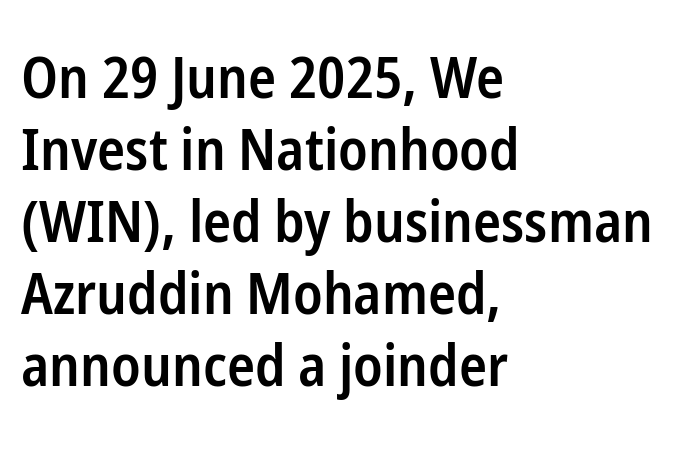
{"serif": "no", "italic": "no", "bold": "semi", "weight": "semibold", "width": "condensed", "stroke_contrast": "low", "x_height": "medium", "monospaced": "no", "underline": "no", "align": "left", "line_spacing_ratio": 1.24, "letter_spacing": "normal", "letter_spacing_em": 0.0, "glyph_px": 58}
